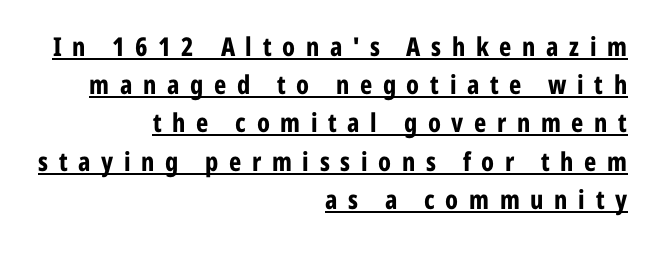
Q: Is the text bold? A: Yes.
Q: Is the text italic (slanted)? A: No, it is upright.
Q: Is the text underlined? A: Yes.
Q: How is the paragraph aligned? A: Right-aligned.
Q: Is the spacing between letters normal or unusually wide? A: Unusually wide.
Q: Is the spacing between lines tight, normal or loose? A: Normal.
